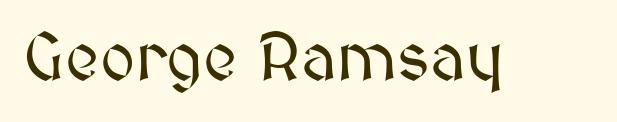
{"italic": "no", "width": "normal", "stroke_contrast": "medium", "x_height": "medium", "monospaced": "no", "underline": "no", "letter_spacing": "normal", "letter_spacing_em": 0.0, "glyph_px": 67}
